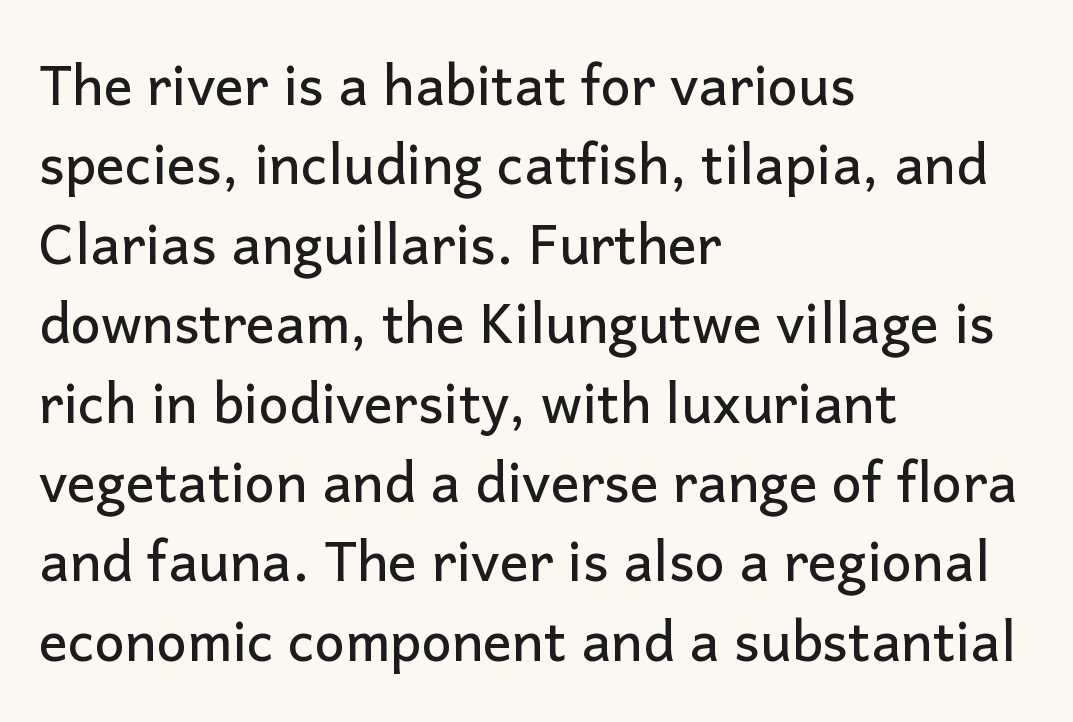
{"serif": "no", "italic": "no", "width": "normal", "stroke_contrast": "low", "x_height": "medium", "monospaced": "no", "underline": "no", "align": "left", "line_spacing": "normal", "line_spacing_ratio": 1.47, "letter_spacing": "normal", "letter_spacing_em": 0.0, "glyph_px": 54}
